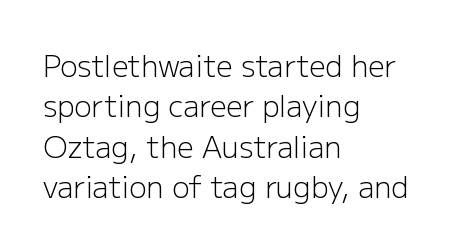
The image shows 29 px light sans-serif type, upright; set left-aligned, normal line spacing (1.39x), normal letter spacing, not underlined; low stroke contrast and a medium x-height.
